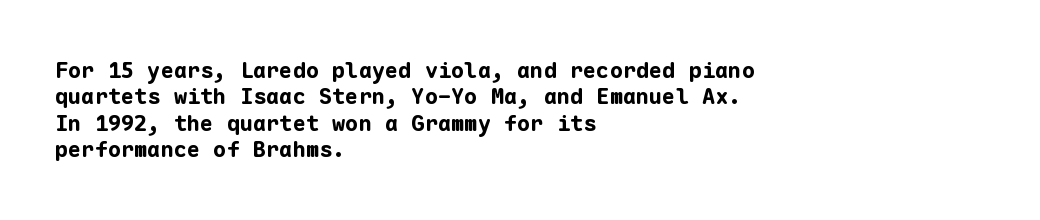
{"italic": "no", "bold": "yes", "underline": "no", "align": "left", "line_spacing_ratio": 1.2, "letter_spacing": "normal", "letter_spacing_em": 0.0, "glyph_px": 22}
